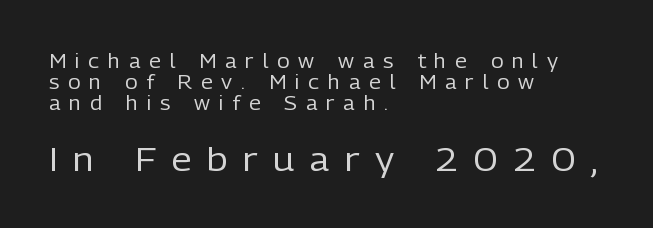
The image shows 33 px regular-weight sans-serif type, upright; set left-aligned, tight line spacing (1.11x), unusually wide letter spacing (+0.47 em), not underlined; the second (bottom) block is 1.74x larger; low stroke contrast and a medium x-height.
